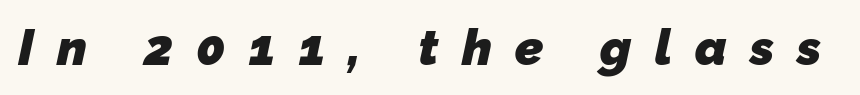
Q: Is the text bold? A: Yes.
Q: Is the typeface a serif or a sans-serif typeface? A: Sans-serif.
Q: Is the text underlined? A: No.
Q: Is the spacing between letters normal or unusually wide? A: Unusually wide.
Q: Width (condensed, normal, or wide)? A: Normal.
Q: Stroke contrast? A: Low.
Q: x-height? A: Medium.
Q: Monospaced? A: No.
